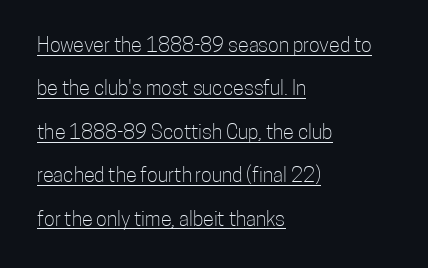
Q: Is the text bold? A: No.
Q: Is the text italic (slanted)? A: No, it is upright.
Q: Is the text underlined? A: Yes.
Q: How is the paragraph aligned? A: Left-aligned.
Q: Is the spacing between letters normal or unusually wide? A: Normal.
Q: Is the spacing between lines tight, normal or loose? A: Loose.
